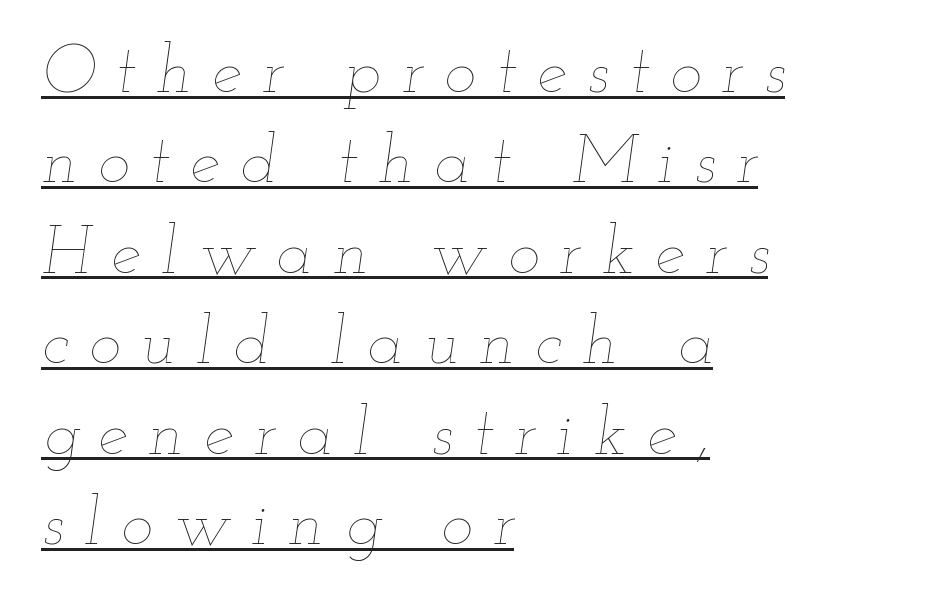
The typeface has the unassuming heft of standard copy or less. In CSS terms this would be text-align: left. Somebody hit Ctrl+U on this one — the words are underlined. The face used here is proportionally spaced, like ordinary book or web type. These lines sit exactly where default settings would place them.
